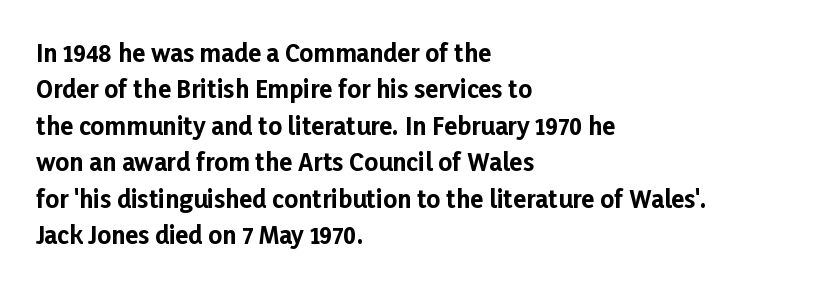
The designer left line spacing at the default. The horizontal fit of the characters is conventional and even. The specimen reads as upright at a glance. The passage shown is not underscored anywhere. The letters are bold, with thick, heavy strokes.
